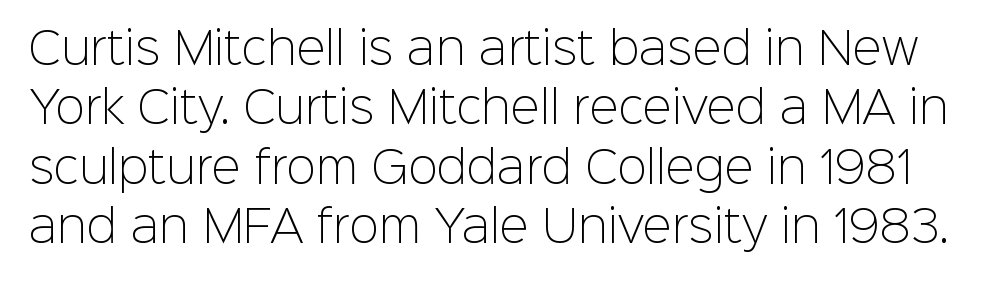
The image shows 44 px light sans-serif type, upright; set normal line spacing (1.35x), normal letter spacing, not underlined; low stroke contrast and a medium x-height.
